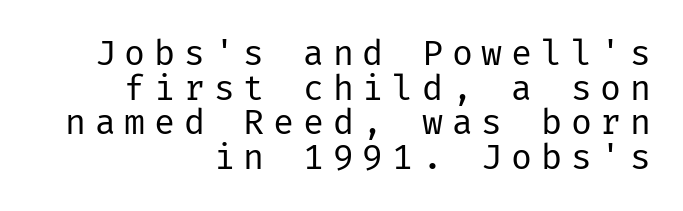
Q: Is the text bold? A: No.
Q: Is the text italic (slanted)? A: No, it is upright.
Q: Is the typeface a serif or a sans-serif typeface? A: Sans-serif.
Q: Is the text underlined? A: No.
Q: How is the paragraph aligned? A: Right-aligned.
Q: Is the spacing between letters normal or unusually wide? A: Unusually wide.
Q: Is the spacing between lines tight, normal or loose? A: Tight.
Q: Width (condensed, normal, or wide)? A: Normal.
Q: Stroke contrast? A: Low.
Q: x-height? A: Medium.
